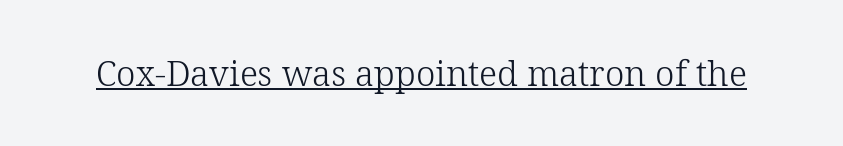
Vertical stems look standard width or narrower in stroke. A typesetter would call this proportional, since set widths differ per character. Serif or sans? Serif — the stroke terminals have little feet. Is the letter spacing exaggerated? No — it looks like the ordinary default. The face used here appears with an underline applied.
